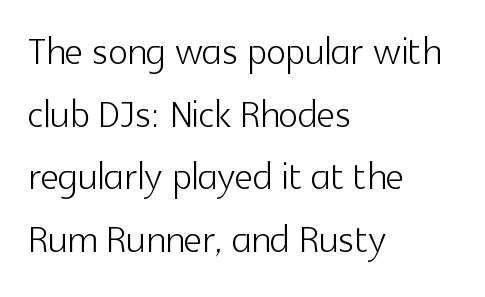
The image shows 51 px light sans-serif type, upright; set left-aligned, line spacing 1.23x, normal letter spacing, not underlined; a medium x-height.
